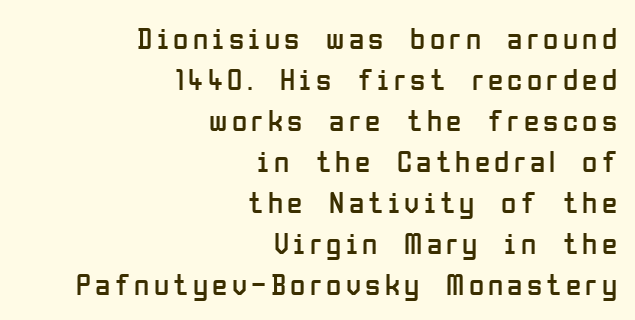
{"serif": "no", "italic": "no", "bold": "no", "weight": "regular", "width": "condensed", "stroke_contrast": "low", "x_height": "medium", "monospaced": "no", "underline": "no", "align": "right", "line_spacing": "normal", "line_spacing_ratio": 1.32, "glyph_px": 31}
